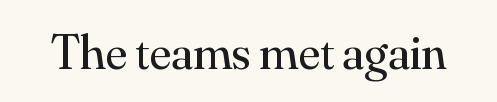
The image shows 50 px regular-weight serif type, upright; set normal letter spacing, not underlined; medium stroke contrast and a small x-height.
